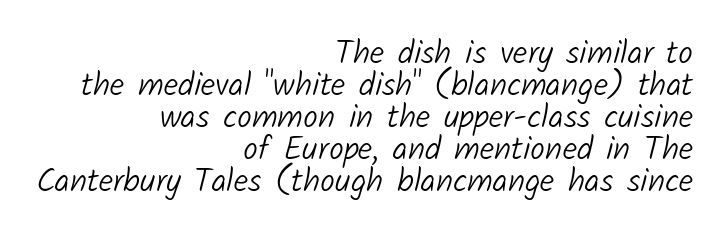
Between one letter and the next there's only the usual sliver of space. Here the designer chose a conventional face with non-uniform glyph widths. Underline: absent. No extra ink here — the face is not bold. If you drew a ruler down the right edge, every line would touch it.
